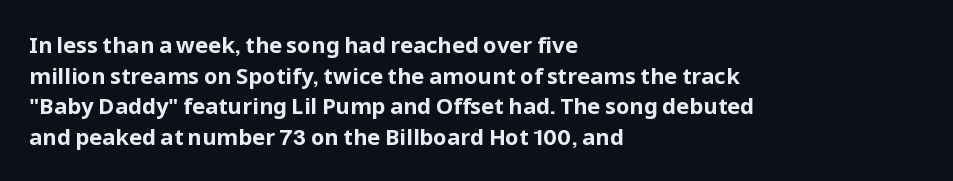
If you drew a line through each stem, it would be perfectly vertical. A normal amount of white space separates one row of letters from the next. Unmarked baselines from the first word to the last. Pretty heavy lettering here — definitely bold. The paragraph has a hard left edge and a soft right edge. These lines keep a tight, regular rhythm from letter to letter.
